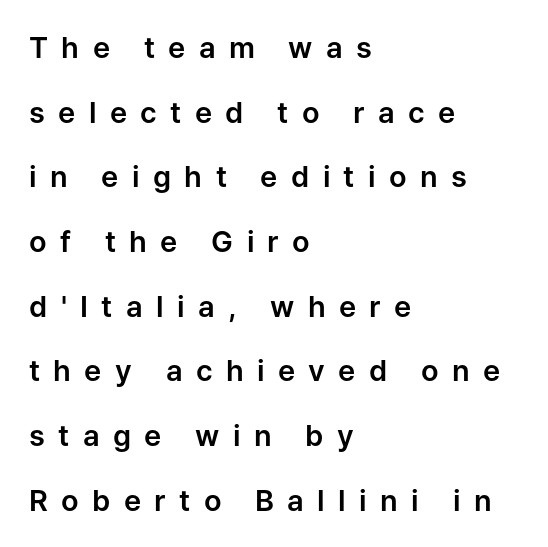
Q: Is the text italic (slanted)? A: No, it is upright.
Q: Is the typeface a serif or a sans-serif typeface? A: Sans-serif.
Q: Is the text underlined? A: No.
Q: How is the paragraph aligned? A: Left-aligned.
Q: Is the spacing between letters normal or unusually wide? A: Unusually wide.
Q: Is the spacing between lines tight, normal or loose? A: Loose.
Q: Width (condensed, normal, or wide)? A: Normal.
Q: Stroke contrast? A: Low.
Q: x-height? A: Medium.
Q: Monospaced? A: No.
